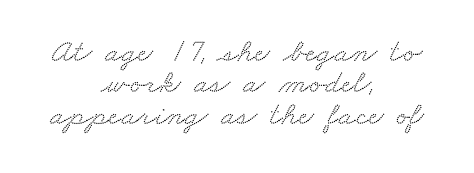
Inter-character spacing is left at the font's built-in metrics. Think of a printed novel: that variable character pitch is what you see here. The block of text is dense from top to bottom, with scant space between rows. The typeface chosen for these lines features serifs.
